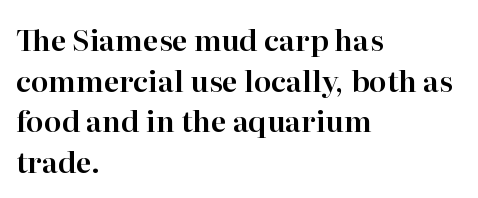
Every character sits straight up, as roman type does. Short note: letters normally spaced. Whoever set this chose a conventional vertical rhythm. Notice how the passage keeps a crisp vertical edge on the left only. The typeface chosen for these lines features serifs. The space beneath each line is pristine and unruled.
